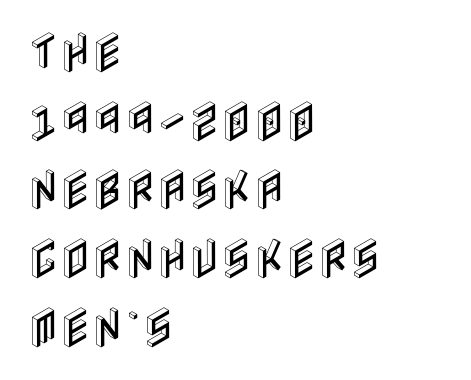
Q: Is the text italic (slanted)? A: No, it is upright.
Q: Is the text underlined? A: No.
Q: How is the paragraph aligned? A: Left-aligned.
Q: Is the spacing between letters normal or unusually wide? A: Normal.
Q: Is the spacing between lines tight, normal or loose? A: Normal.
Q: Width (condensed, normal, or wide)? A: Condensed.
Q: x-height? A: Large.
